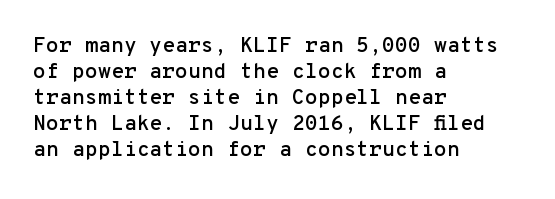
{"italic": "no", "underline": "no", "align": "left", "line_spacing_ratio": 1.24, "letter_spacing": "normal", "letter_spacing_em": 0.0, "glyph_px": 21}
